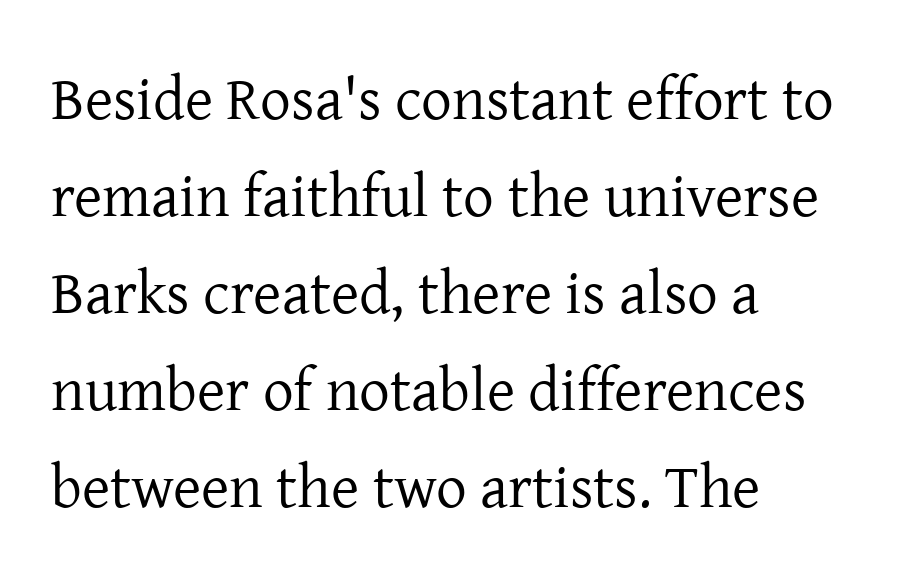
Inter-character spacing is left at the font's built-in metrics. Note: serifs present on the glyphs. Where is the straight margin? On the left. Proportional: the letters do not fall into vertical columns. This is roman type, the default non-slanted kind. If you measured baseline to baseline, you'd find a middling distance.
